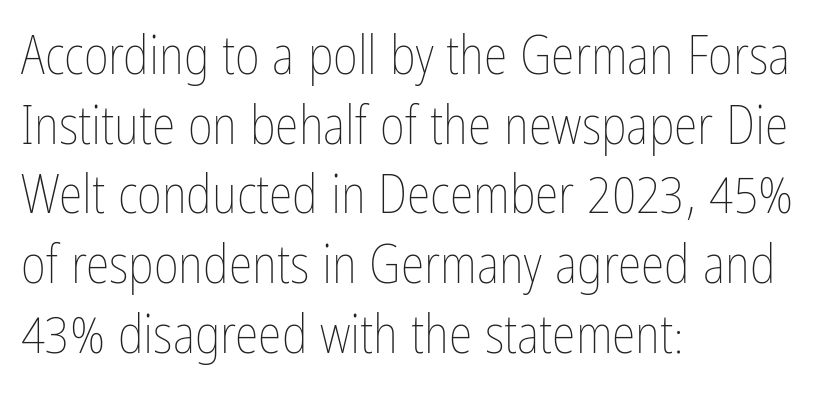
{"italic": "no", "bold": "no", "weight": "thin", "width": "condensed", "stroke_contrast": "low", "x_height": "medium", "monospaced": "no", "underline": "no", "align": "left", "line_spacing": "normal", "line_spacing_ratio": 1.29, "letter_spacing": "normal", "letter_spacing_em": 0.0, "glyph_px": 54}
